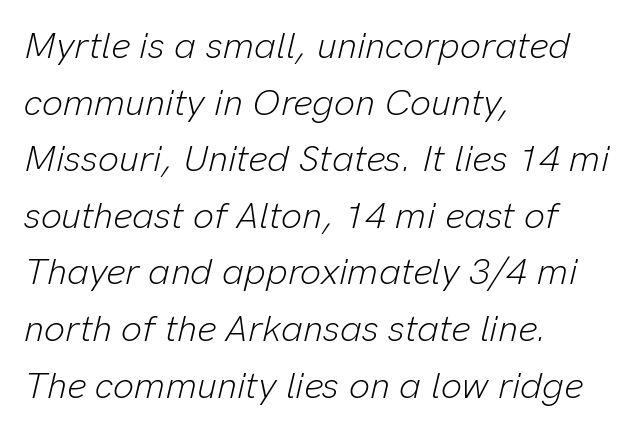
Q: Is the text bold? A: No.
Q: Is the text italic (slanted)? A: Yes, it leans right by about 13 degrees.
Q: Is the text underlined? A: No.
Q: How is the paragraph aligned? A: Left-aligned.
Q: Is the spacing between letters normal or unusually wide? A: Normal.
Q: Is the spacing between lines tight, normal or loose? A: Normal.
Q: Width (condensed, normal, or wide)? A: Normal.
Q: Stroke contrast? A: Low.
Q: x-height? A: Medium.
Q: Monospaced? A: No.
